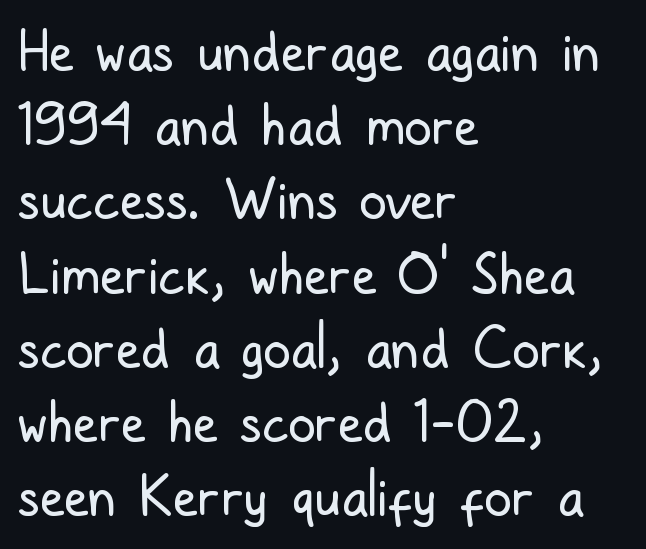
Descenders hang freely into open space. What stands out about the letter spacing? Nothing — it is the standard amount. Every row of glyphs begins at an identical x-position on the left. Rendered with straight, roman letterforms. No feet cap the strokes, marking this as sans-serif type. Baseline-to-baseline distance is the conventional proportion of letter height.
